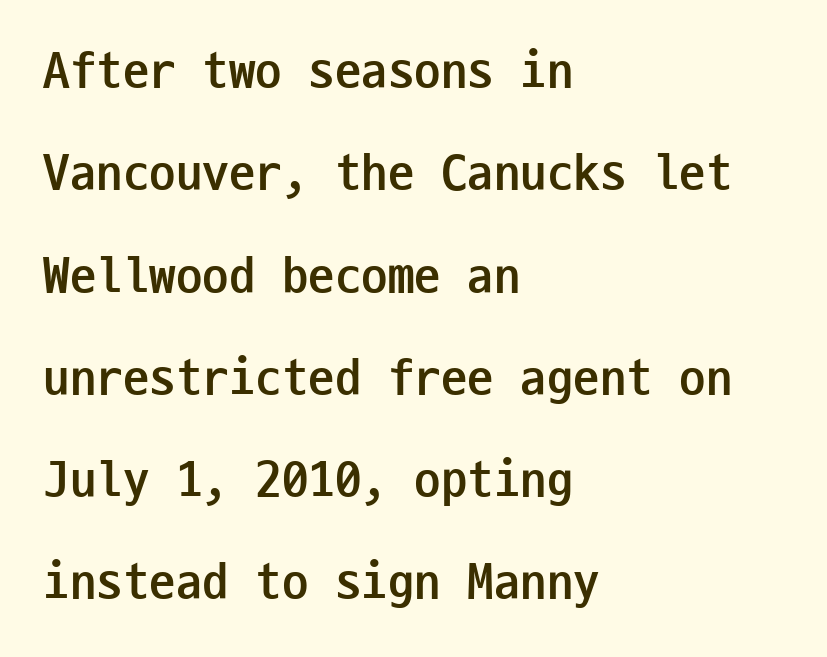
{"serif": "no", "italic": "no", "bold": "yes", "weight": "semibold", "width": "condensed", "stroke_contrast": "low", "x_height": "medium", "monospaced": "yes", "underline": "no", "align": "left", "line_spacing": "loose", "line_spacing_ratio": 1.93, "letter_spacing": "normal", "letter_spacing_em": 0.0, "glyph_px": 53}
